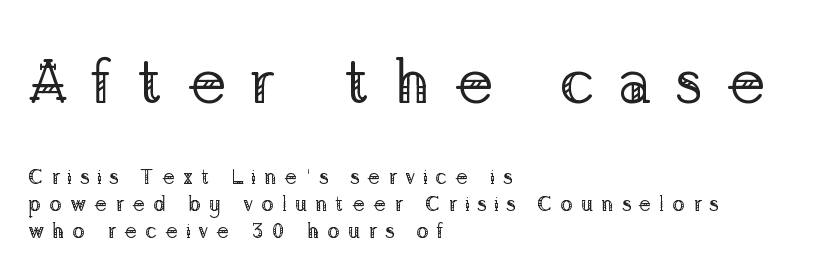
{"serif": "yes", "italic": "no", "bold": "no", "weight": "regular", "width": "normal", "stroke_contrast": "low", "x_height": "medium", "monospaced": "no", "underline": "no", "align": "left", "line_spacing": "normal", "line_spacing_ratio": 1.28, "letter_spacing": "wide", "letter_spacing_em": 0.37, "larger_block": "first", "size_ratio": 3.0, "glyph_px": 63}
